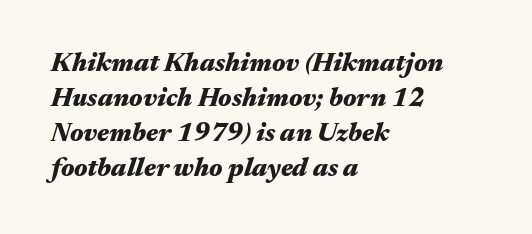
Q: Is the text bold? A: Yes.
Q: Is the text italic (slanted)? A: Yes, it leans right by about 17 degrees.
Q: Is the text underlined? A: No.
Q: How is the paragraph aligned? A: Left-aligned.
Q: Is the spacing between letters normal or unusually wide? A: Normal.
Q: Is the spacing between lines tight, normal or loose? A: Normal.
